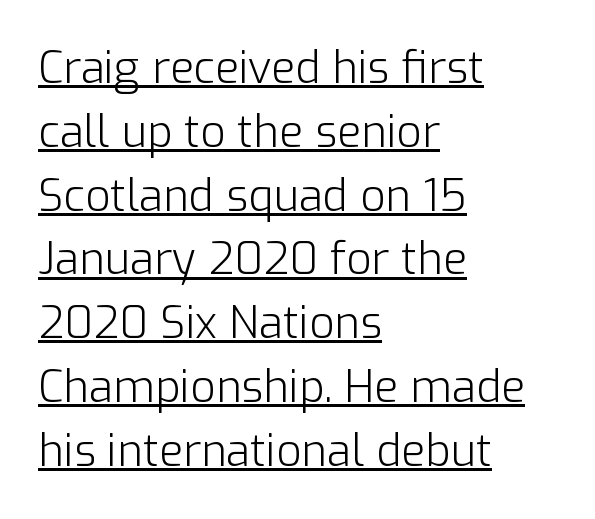
Nothing heavy about these letters — not bold at all. What kind of face is this? One without serifs — a sans. Leftover space on each line is placed entirely after the last word. The axis of the letterforms is exactly vertical. The tracking reads as untouched default to a designer's eye.
